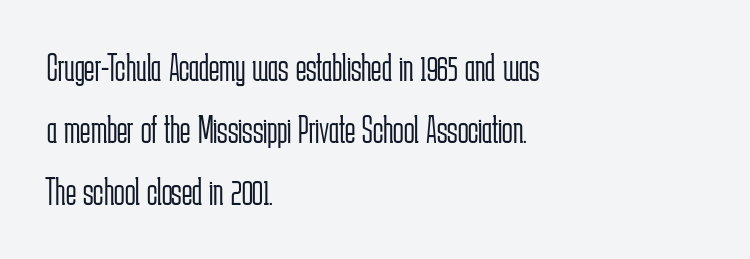
Does the copy run flush right? No — it runs flush left. Quick note: underline off. These lines keep a tight, regular rhythm from letter to letter. In terms of posture, this sample is upright. Serifs: no, the terminals of the letterforms are clean.
